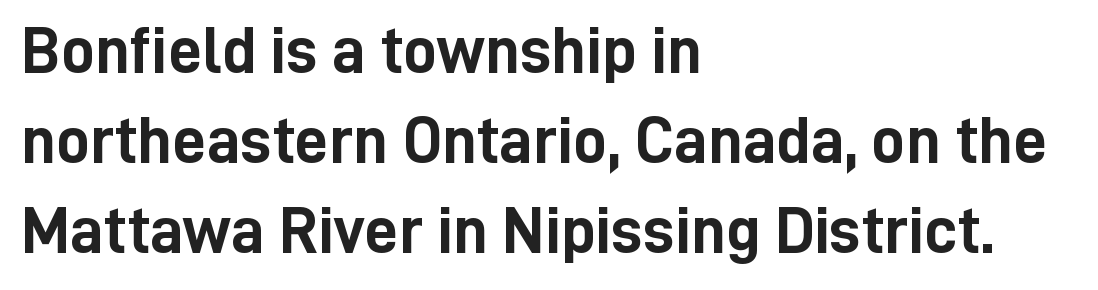
Is the block centered? No — it sits flush against the left margin. The strip under each line holds only bare page. These lines carry a lot of weight — the face is fully bold. Each letter keeps its own natural width here, so spacing adapts to shape.
